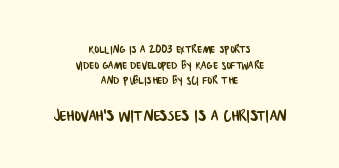
Compare the two chunks: the lower has the greater cap height. Does the copy run flush right? No — it is centered line by line. The space beneath each line is pristine and unruled. The line texture is even and compact thanks to regular tracking. Summary of vertical rhythm: compact, with narrow interline spacing.
